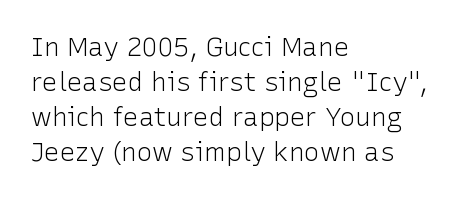
{"italic": "no", "bold": "no", "underline": "no", "align": "left", "line_spacing": "normal", "line_spacing_ratio": 1.35, "letter_spacing": "normal", "letter_spacing_em": 0.0, "glyph_px": 26}
